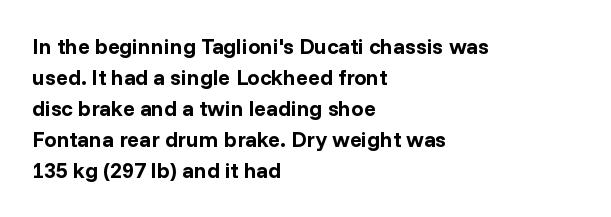
{"italic": "no", "bold": "yes", "underline": "no", "align": "left", "line_spacing": "normal", "line_spacing_ratio": 1.41, "letter_spacing": "normal", "letter_spacing_em": 0.0, "glyph_px": 22}
